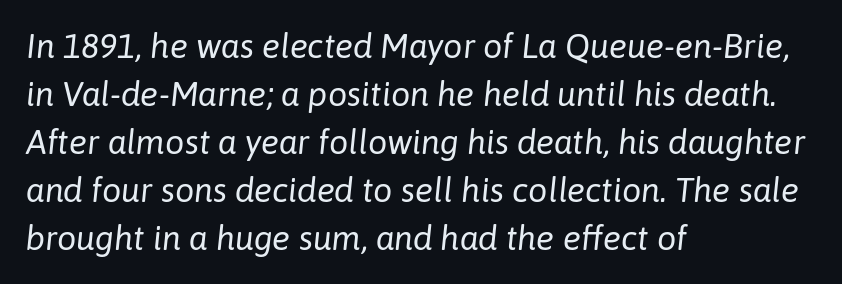
Q: Is the text bold? A: No.
Q: Is the text italic (slanted)? A: Yes, it leans right by about 6 degrees.
Q: Is the text underlined? A: No.
Q: How is the paragraph aligned? A: Left-aligned.
Q: Is the spacing between letters normal or unusually wide? A: Normal.
Q: Is the spacing between lines tight, normal or loose? A: Normal.
Q: Width (condensed, normal, or wide)? A: Normal.
Q: Stroke contrast? A: Low.
Q: x-height? A: Medium.
Q: Monospaced? A: No.
